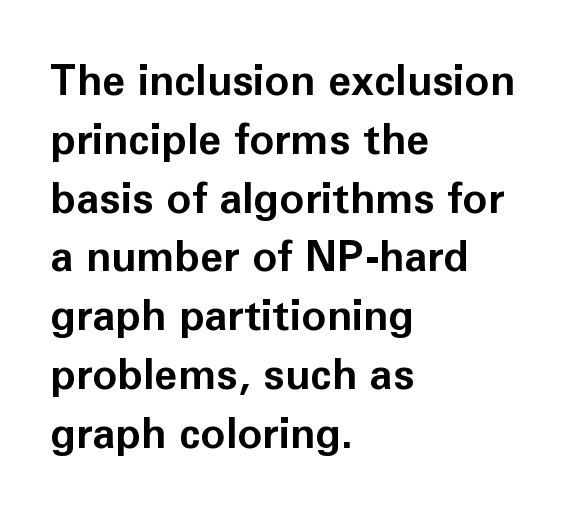
{"serif": "no", "italic": "no", "bold": "yes", "weight": "bold", "width": "normal", "stroke_contrast": "low", "x_height": "medium", "monospaced": "no", "underline": "no", "align": "left", "line_spacing": "normal", "line_spacing_ratio": 1.4, "letter_spacing": "normal", "letter_spacing_em": 0.0, "glyph_px": 42}
